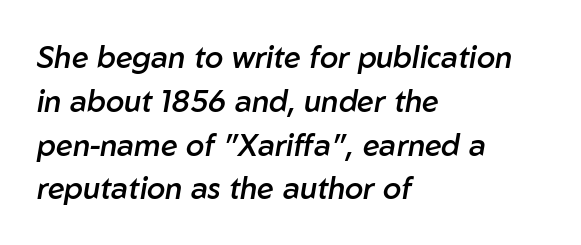
The image shows 30 px semibold type, italic (leaning right); set left-aligned, normal line spacing (1.46x), normal letter spacing, not underlined; low stroke contrast and a medium x-height.
